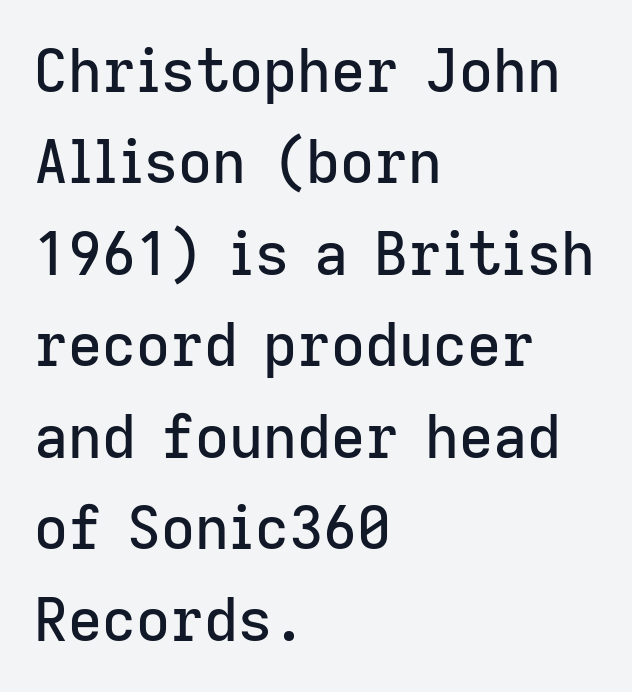
Q: Is the text italic (slanted)? A: No, it is upright.
Q: Is the typeface a serif or a sans-serif typeface? A: Sans-serif.
Q: Is the text underlined? A: No.
Q: How is the paragraph aligned? A: Left-aligned.
Q: Is the spacing between letters normal or unusually wide? A: Normal.
Q: Is the spacing between lines tight, normal or loose? A: Normal.
Q: Width (condensed, normal, or wide)? A: Normal.
Q: Stroke contrast? A: Low.
Q: x-height? A: Medium.
Q: Monospaced? A: No.
